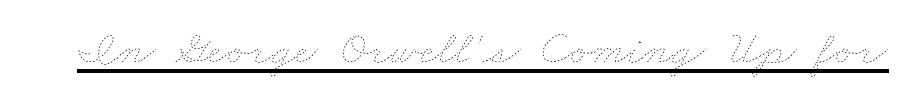
Q: Is the text bold? A: No.
Q: Is the text underlined? A: Yes.
Q: Is the spacing between letters normal or unusually wide? A: Normal.
Q: Width (condensed, normal, or wide)? A: Wide.
Q: Stroke contrast? A: Low.
Q: x-height? A: Small.
Q: Monospaced? A: No.
